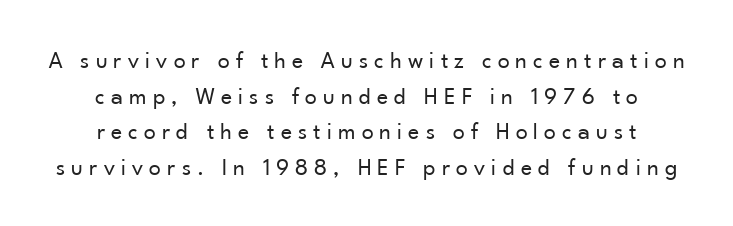
Is there much room between lines? A standard amount, neither cramped nor airy. Quick note: not italic, upright. Underlining? Definitely not there. Does extra space separate the letters? Yes, quite a lot of it. This is not heavy type; no bold has been used.
